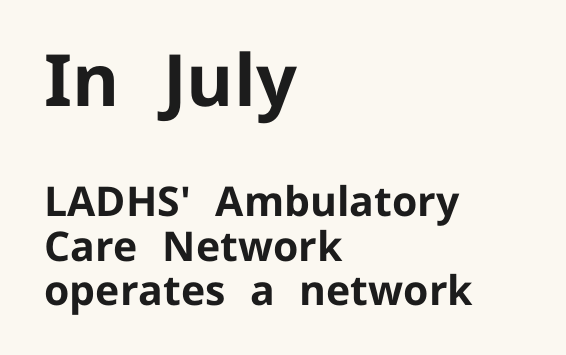
{"serif": "no", "italic": "no", "bold": "yes", "weight": "bold", "width": "normal", "stroke_contrast": "low", "x_height": "medium", "monospaced": "no", "underline": "no", "align": "left", "line_spacing": "tight", "line_spacing_ratio": 1.09, "letter_spacing": "normal", "letter_spacing_em": 0.0, "larger_block": "first", "size_ratio": 1.76, "glyph_px": 72}
